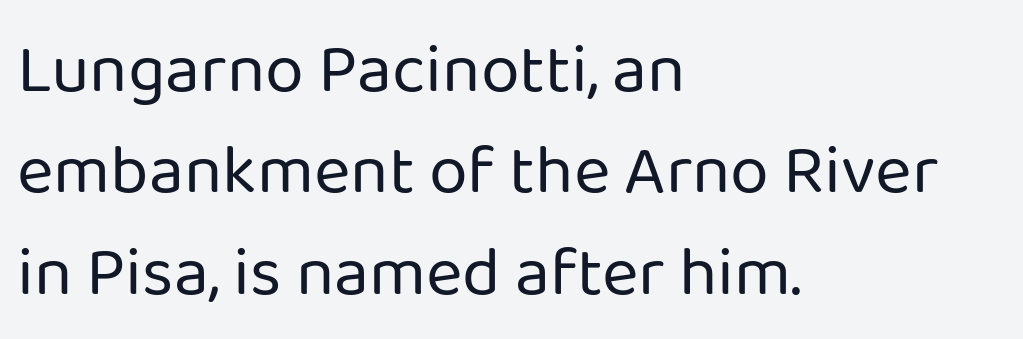
The image shows 70 px regular-weight sans-serif type, upright; set left-aligned, normal line spacing (1.45x), normal letter spacing, not underlined; low stroke contrast and a medium x-height.
